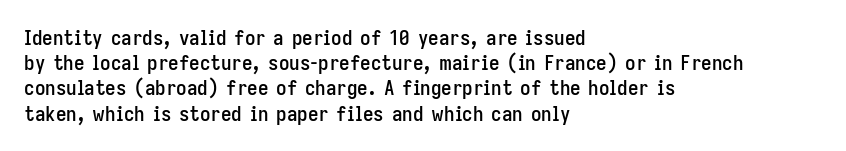
Posture: straight, roman, zero tilt. A clean baseline with only descenders dipping below it. Does the copy run flush right? No — it runs flush left. Tracking value appears to be zero — textbook default spacing.
